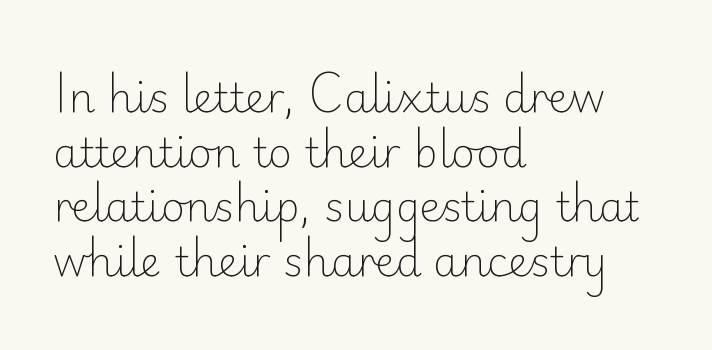
Q: Is the text bold? A: No.
Q: Is the text italic (slanted)? A: No, it is upright.
Q: Is the typeface a serif or a sans-serif typeface? A: Sans-serif.
Q: Is the text underlined? A: No.
Q: How is the paragraph aligned? A: Left-aligned.
Q: Is the spacing between letters normal or unusually wide? A: Normal.
Q: Is the spacing between lines tight, normal or loose? A: Normal.
Q: Width (condensed, normal, or wide)? A: Normal.
Q: Stroke contrast? A: Low.
Q: x-height? A: Small.
Q: Monospaced? A: No.
